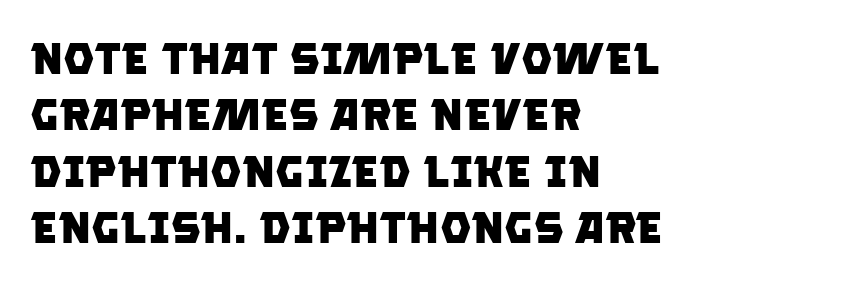
The image shows 44 px heavy sans-serif type; set left-aligned, normal line spacing (1.28x), normal letter spacing, not underlined; low stroke contrast and a large x-height.
